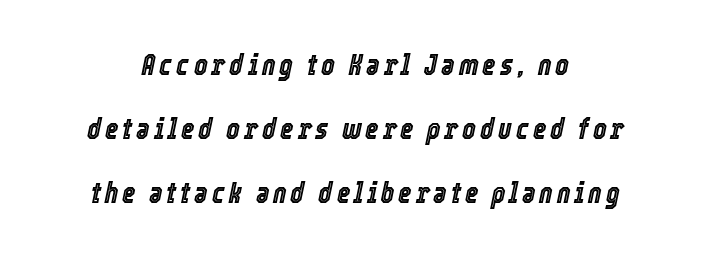
{"italic": "yes", "lean": "right", "slant_degrees": 12, "width": "condensed", "x_height": "medium", "monospaced": "no", "underline": "no", "align": "center", "line_spacing": "loose", "line_spacing_ratio": 2.21, "glyph_px": 29}
